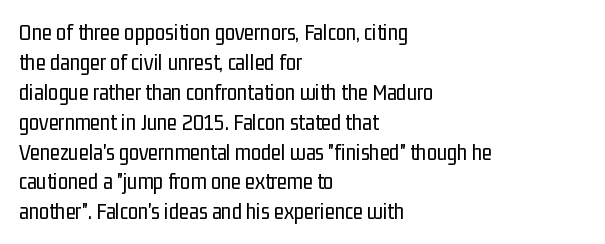
The image shows 23 px text type, upright; set left-aligned, normal line spacing (1.3x), normal letter spacing, not underlined.
